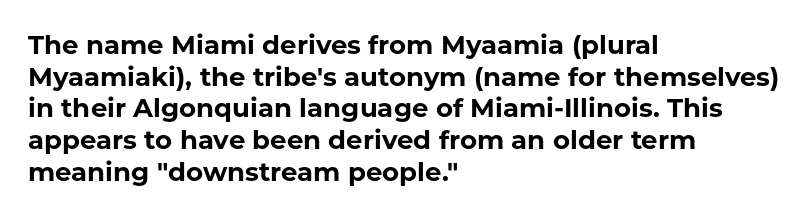
{"italic": "no", "bold": "yes", "underline": "no", "align": "left", "line_spacing_ratio": 1.22, "letter_spacing": "normal", "letter_spacing_em": 0.0, "glyph_px": 26}
